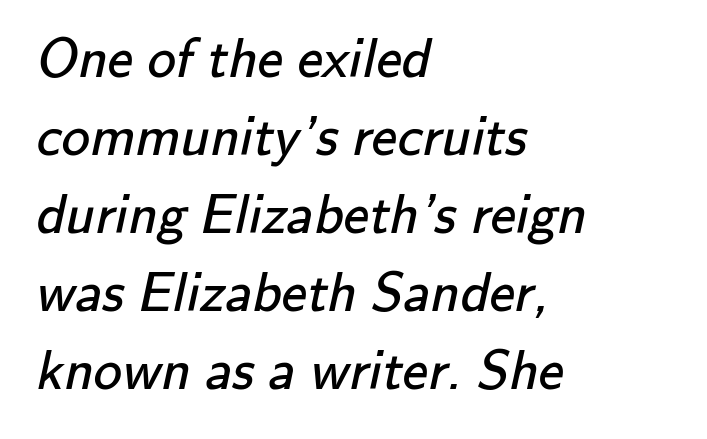
The image shows 57 px regular-weight sans-serif type; set left-aligned, normal line spacing (1.37x), normal letter spacing, not underlined; low stroke contrast and a small x-height.
